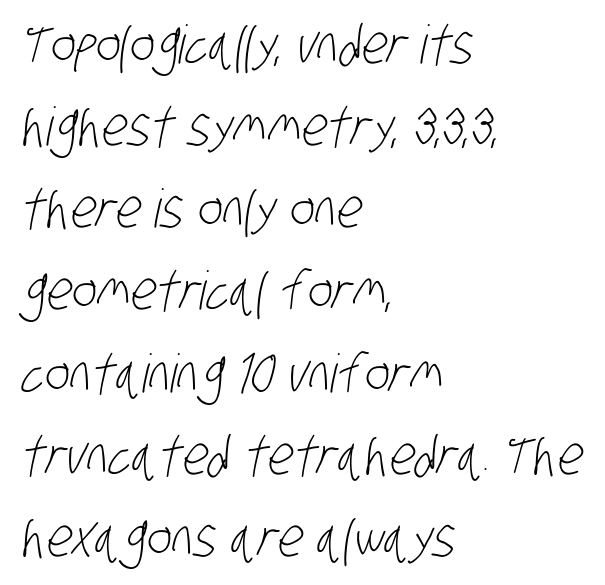
The image shows 53 px light, condensed sans-serif type; set left-aligned, normal line spacing (1.55x), normal letter spacing, not underlined; low stroke contrast and a large x-height.
